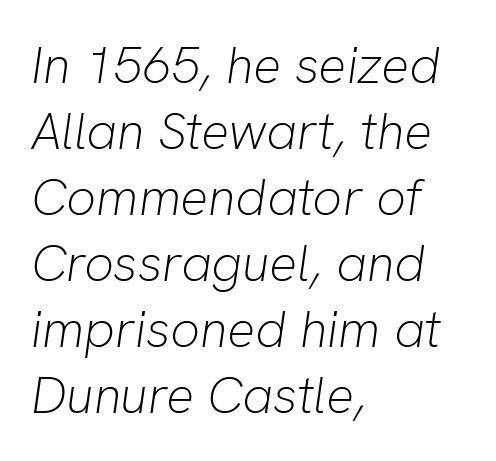
Q: Is the text bold? A: No.
Q: Is the text italic (slanted)? A: Yes, it leans right by about 8 degrees.
Q: Is the text underlined? A: No.
Q: How is the paragraph aligned? A: Left-aligned.
Q: Is the spacing between letters normal or unusually wide? A: Normal.
Q: Is the spacing between lines tight, normal or loose? A: Normal.
Q: Width (condensed, normal, or wide)? A: Normal.
Q: Stroke contrast? A: Low.
Q: x-height? A: Medium.
Q: Monospaced? A: No.
